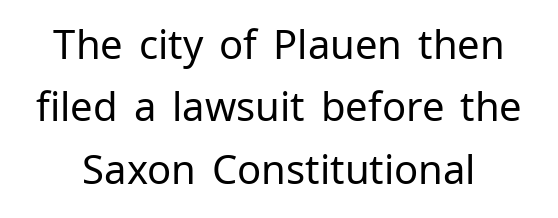
The image shows 40 px regular-weight sans-serif type, upright; set normal line spacing (1.56x), normal letter spacing, not underlined; low stroke contrast and a medium x-height.
